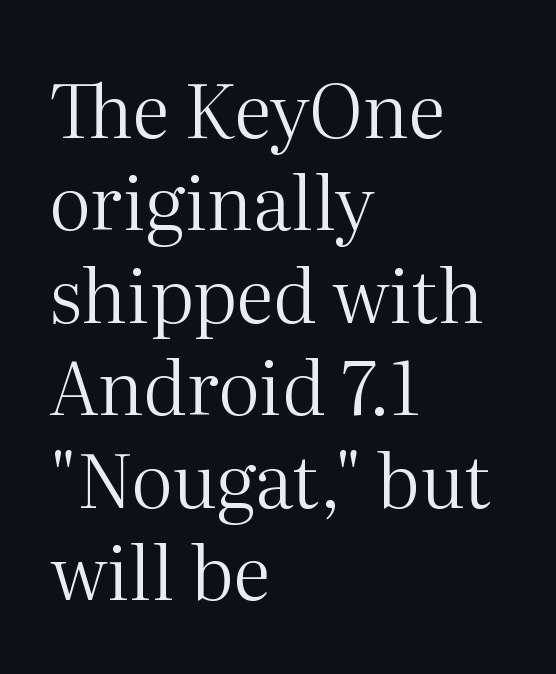
{"serif": "yes", "italic": "no", "bold": "no", "weight": "regular", "width": "normal", "stroke_contrast": "medium", "x_height": "medium", "monospaced": "no", "underline": "no", "align": "left", "line_spacing": "normal", "line_spacing_ratio": 1.25, "letter_spacing": "normal", "letter_spacing_em": 0.0, "glyph_px": 74}
